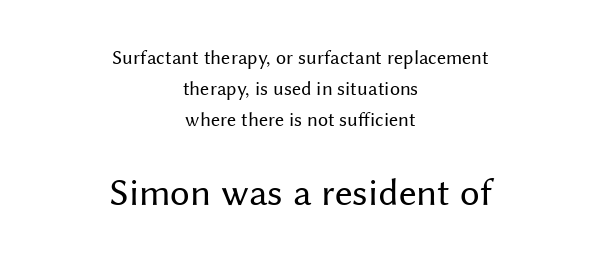
Q: Is the text bold? A: No.
Q: Is the text italic (slanted)? A: No, it is upright.
Q: Is the typeface a serif or a sans-serif typeface? A: Sans-serif.
Q: Is the text underlined? A: No.
Q: How is the paragraph aligned? A: Centered.
Q: Is the spacing between letters normal or unusually wide? A: Normal.
Q: Is the spacing between lines tight, normal or loose? A: Normal.
Q: Which block of text is set in a larger size, the first (top) or the second (bottom)? A: The second (bottom) one.
Q: Width (condensed, normal, or wide)? A: Normal.
Q: Stroke contrast? A: Medium.
Q: x-height? A: Medium.
Q: Monospaced? A: No.
